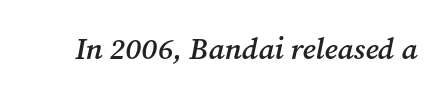
Q: Is the text bold? A: Semi-bold.
Q: Is the text italic (slanted)? A: Yes, it leans right by about 12 degrees.
Q: Is the typeface a serif or a sans-serif typeface? A: Serif.
Q: Is the text underlined? A: No.
Q: Is the spacing between letters normal or unusually wide? A: Normal.
Q: Width (condensed, normal, or wide)? A: Normal.
Q: Stroke contrast? A: Medium.
Q: x-height? A: Medium.
Q: Monospaced? A: No.
